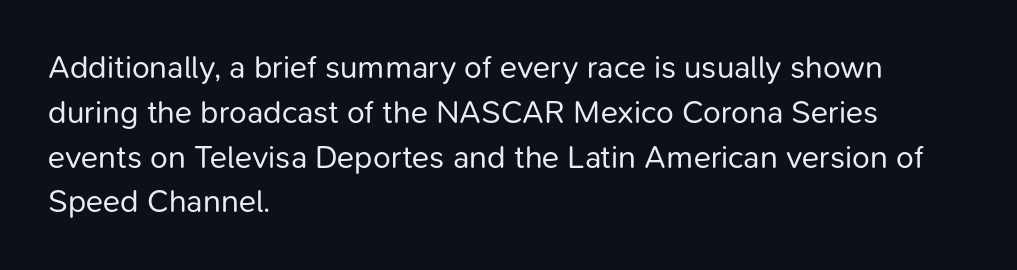
Do the characters align in a grid? No, the font is proportional. Leading matches the norm, producing a regular column. The ragged edge is on the right, which tells us the setting is flush left. Ink coverage per letter is moderate at most. Honestly, the letter spacing is just normal — you wouldn't notice it. Nope, no serifs anywhere on these letters.
